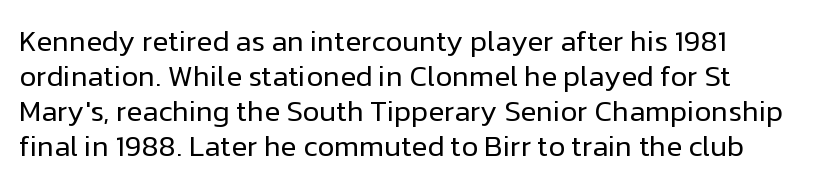
{"serif": "no", "italic": "no", "bold": "no", "weight": "regular", "width": "normal", "stroke_contrast": "low", "x_height": "medium", "monospaced": "no", "underline": "no", "line_spacing_ratio": 1.21, "letter_spacing": "normal", "letter_spacing_em": 0.0, "glyph_px": 29}
